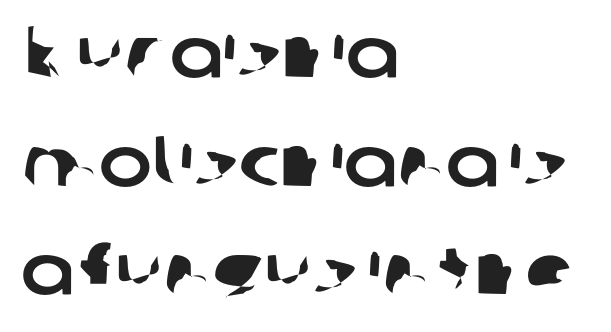
The image shows 71 px sans-serif type; set left-aligned, normal line spacing (1.53x), normal letter spacing, not underlined; low stroke contrast and a medium x-height.
